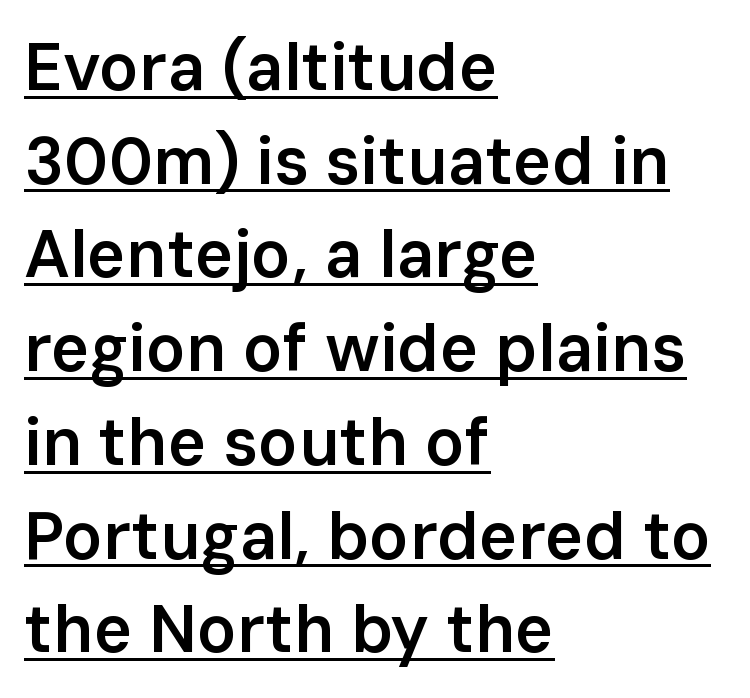
The image shows 66 px semibold sans-serif type, upright; set left-aligned, normal line spacing (1.42x), normal letter spacing, underlined; low stroke contrast and a medium x-height.
